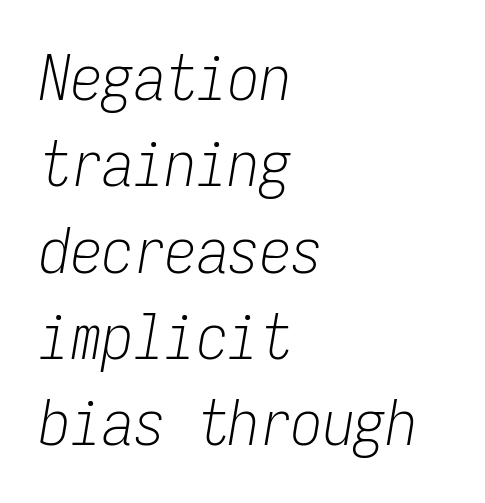
{"italic": "yes", "lean": "right", "slant_degrees": 9, "bold": "no", "weight": "light", "width": "condensed", "stroke_contrast": "low", "x_height": "medium", "monospaced": "yes", "underline": "no", "align": "left", "line_spacing": "normal", "line_spacing_ratio": 1.37, "letter_spacing": "normal", "letter_spacing_em": 0.0, "glyph_px": 63}
